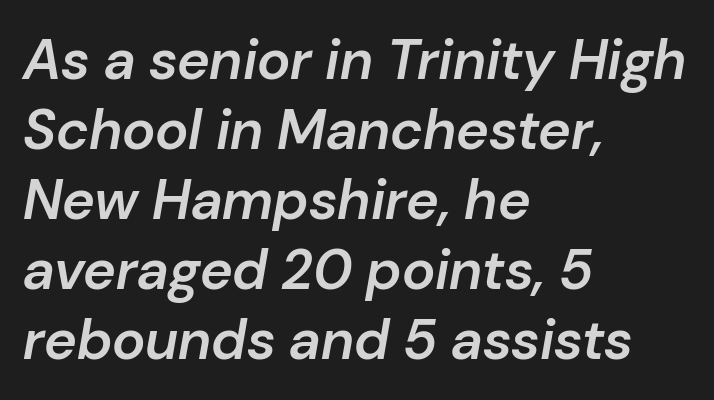
{"italic": "yes", "lean": "right", "slant_degrees": 10, "bold": "semi", "weight": "semibold", "width": "normal", "stroke_contrast": "low", "x_height": "medium", "monospaced": "no", "underline": "no", "align": "left", "line_spacing": "normal", "line_spacing_ratio": 1.25, "letter_spacing": "normal", "letter_spacing_em": 0.0, "glyph_px": 56}
